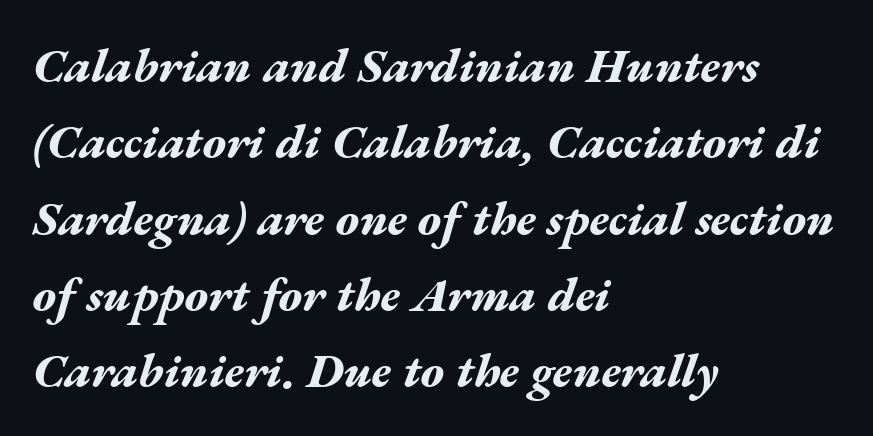
Q: Is the text bold? A: Yes.
Q: Is the text italic (slanted)? A: Yes, it leans right by about 17 degrees.
Q: Is the text underlined? A: No.
Q: How is the paragraph aligned? A: Left-aligned.
Q: Is the spacing between letters normal or unusually wide? A: Normal.
Q: Is the spacing between lines tight, normal or loose? A: Normal.
Q: Width (condensed, normal, or wide)? A: Wide.
Q: Stroke contrast? A: Medium.
Q: x-height? A: Medium.
Q: Monospaced? A: No.
